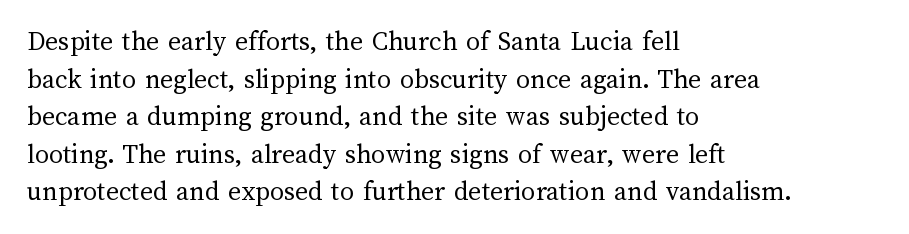
Q: Is the text bold? A: No.
Q: Is the text italic (slanted)? A: No, it is upright.
Q: Is the text underlined? A: No.
Q: How is the paragraph aligned? A: Left-aligned.
Q: Is the spacing between letters normal or unusually wide? A: Normal.
Q: Is the spacing between lines tight, normal or loose? A: Normal.
Q: Width (condensed, normal, or wide)? A: Normal.
Q: Stroke contrast? A: Medium.
Q: x-height? A: Medium.
Q: Monospaced? A: No.
